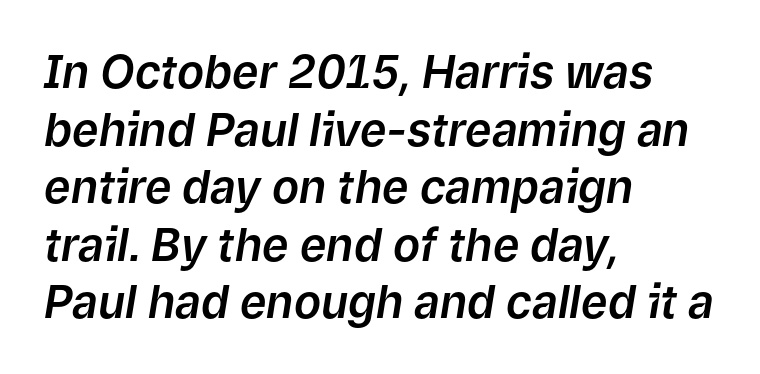
Think of a printed novel: that variable character pitch is what you see here. Just letters on the line, the space beneath them empty. The rendering applies a slant to the glyphs. Normally led — the rows are evenly, conventionally spaced. The face used here is rendered with its standard letterfit. Is the block centered? No — it sits flush against the left margin.
